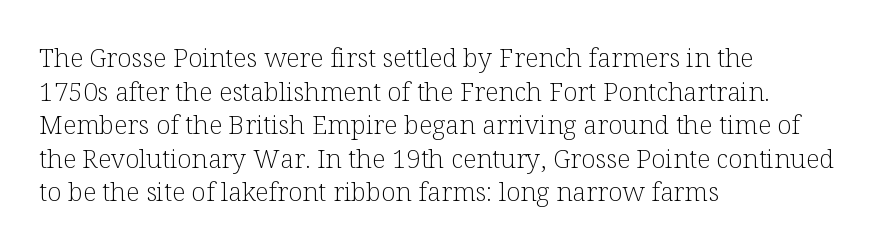
Interline gaps are of average width in this sample. In terms of posture, this sample is upright. Teacher's note: observe the even left margin — that is flush-left alignment. The cut favours lightness, reaching ordinary text weight at its darkest.
